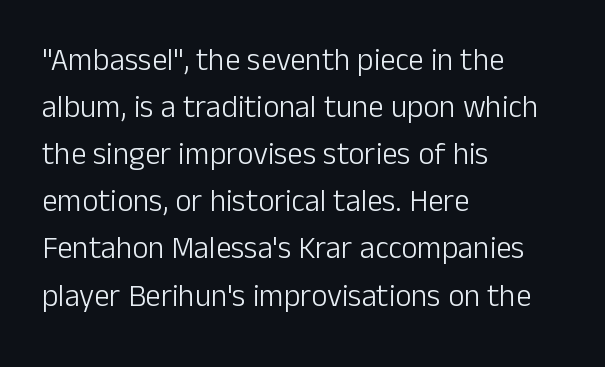
The image shows 31 px light sans-serif type, upright; set left-aligned, normal line spacing (1.52x), normal letter spacing, not underlined; low stroke contrast and a medium x-height.
